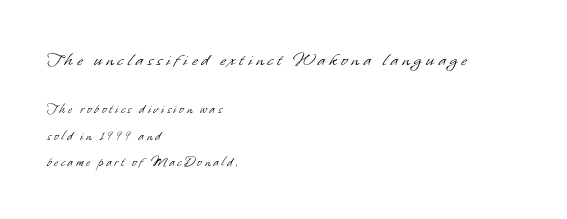
{"bold": "no", "underline": "no", "align": "left", "line_spacing_ratio": 1.87, "letter_spacing": "wide", "letter_spacing_em": 0.21, "larger_block": "first", "size_ratio": 1.43, "glyph_px": 20}
